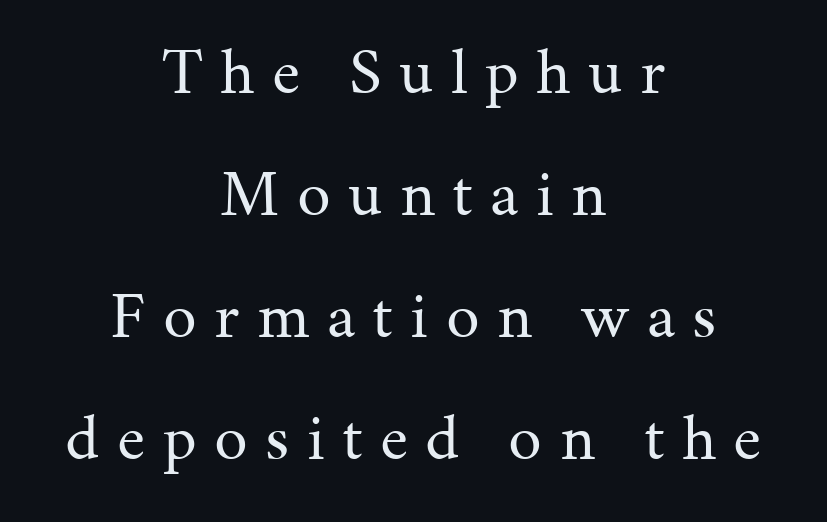
This rendering features lettering with no underline. Here the designer chose a conventional face with non-uniform glyph widths. These lines are composed in type with serifs. The letters are spread apart with noticeably loose tracking.
